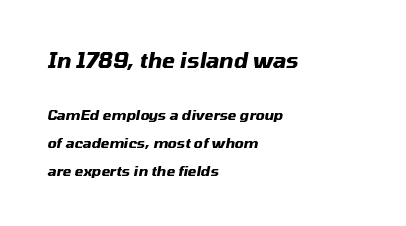
The image shows 21 px bold type, italic (leaning right); set left-aligned, loose line spacing (2.0x), normal letter spacing, not underlined; the first (top) block is 1.5x larger.
